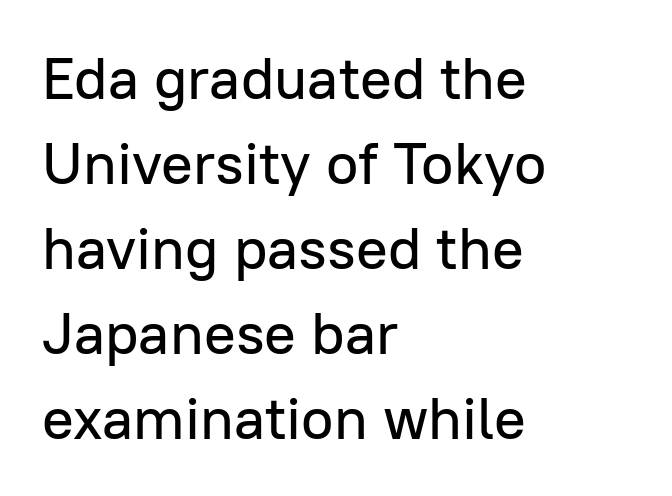
The image shows 59 px sans-serif type, upright; set left-aligned, normal line spacing (1.44x), normal letter spacing, not underlined; low stroke contrast and a medium x-height.
